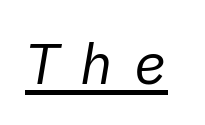
{"italic": "yes", "lean": "right", "slant_degrees": 10, "bold": "no", "weight": "regular", "width": "normal", "stroke_contrast": "low", "x_height": "medium", "underline": "yes", "letter_spacing": "wide", "letter_spacing_em": 0.35, "glyph_px": 57}
